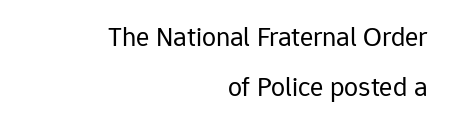
The face used here is rendered with its standard letterfit. Nothing sits at the stroke ends, so this counts as sans-serif. The baseline area is clear. Rendered with straight, roman letterforms. A quiet, ordinary-to-light weight characterises the typeface.
